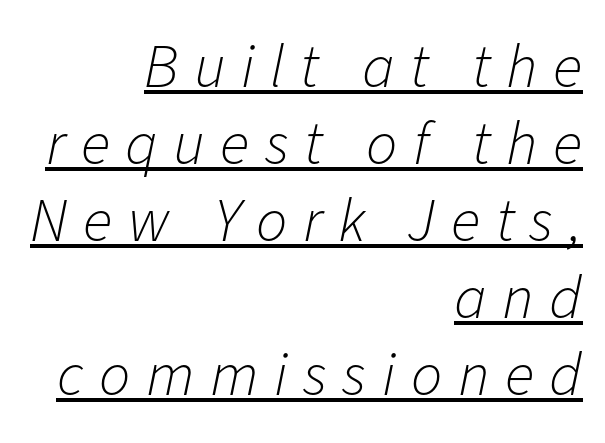
In terms of letterspacing, this is a distinctly airy, spread setting. Vertical stems look standard width or narrower in stroke. Character widths vary here, with narrow letters taking less room than wide ones. The typesetter has applied underlining to the passage shown. Slant detected: the letters are inclined.
